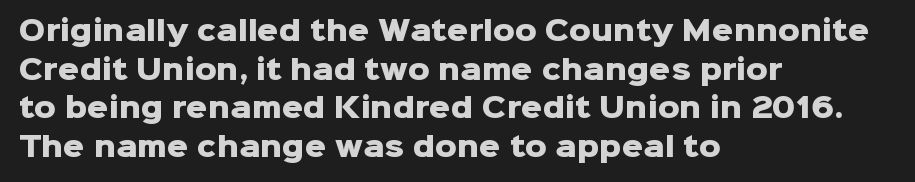
The image shows 27 px bold type, upright; set left-aligned, normal line spacing (1.43x), normal letter spacing, not underlined.
